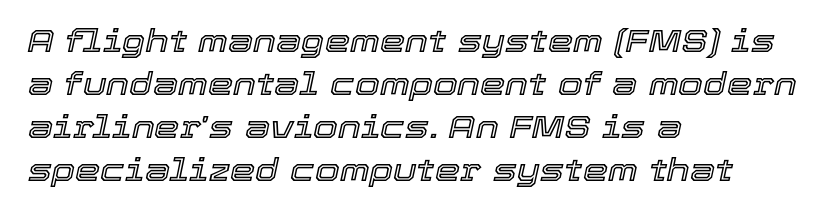
The image shows 32 px text type, italic (leaning right); set left-aligned, normal line spacing (1.34x), normal letter spacing, not underlined; a medium x-height.
